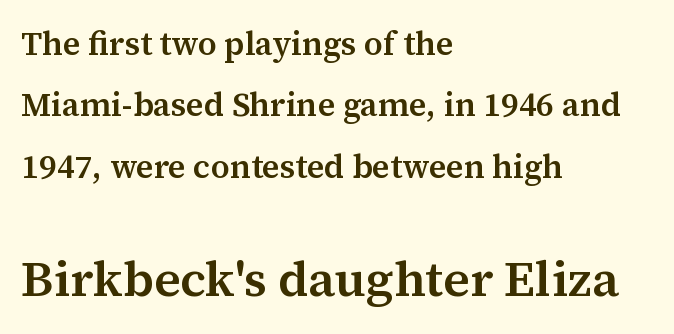
Q: Is the text bold? A: Semi-bold.
Q: Is the text italic (slanted)? A: No, it is upright.
Q: Is the typeface a serif or a sans-serif typeface? A: Serif.
Q: Is the text underlined? A: No.
Q: How is the paragraph aligned? A: Left-aligned.
Q: Is the spacing between letters normal or unusually wide? A: Normal.
Q: Which block of text is set in a larger size, the first (top) or the second (bottom)? A: The second (bottom) one.
Q: Width (condensed, normal, or wide)? A: Normal.
Q: Stroke contrast? A: Medium.
Q: x-height? A: Medium.
Q: Monospaced? A: No.
